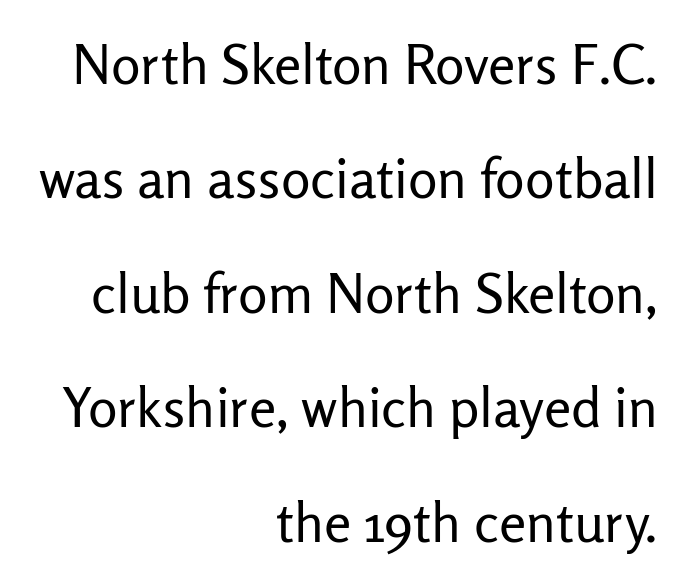
The gaps between neighbouring characters are ordinary and unremarkable. Beneath every word, the page is bare. Heft: none added — not bold. The lettering holds an erect, upright posture throughout. These lines are composed in type without serifs. Looks like regular typesetting: each glyph gets only the width it needs.
